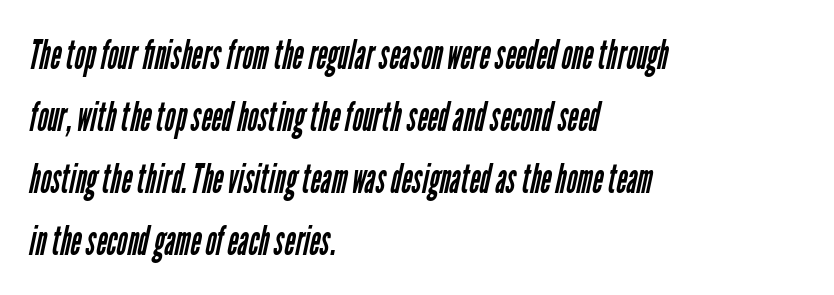
The image shows 41 px regular-weight, condensed sans-serif type; set left-aligned, normal line spacing (1.51x), normal letter spacing, not underlined; low stroke contrast and a medium x-height.
